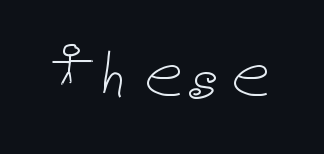
Q: Is the text bold? A: No.
Q: Is the text italic (slanted)? A: No, it is upright.
Q: Is the text underlined? A: No.
Q: Is the spacing between letters normal or unusually wide? A: Normal.
Q: Width (condensed, normal, or wide)? A: Normal.
Q: Stroke contrast? A: Low.
Q: x-height? A: Medium.
